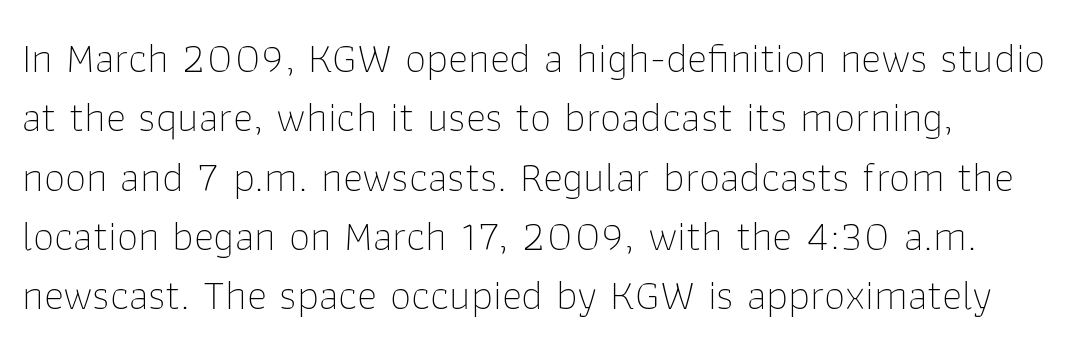
The image shows 43 px thin sans-serif type, upright; set left-aligned, normal line spacing (1.38x), normal letter spacing, not underlined; low stroke contrast and a medium x-height.
